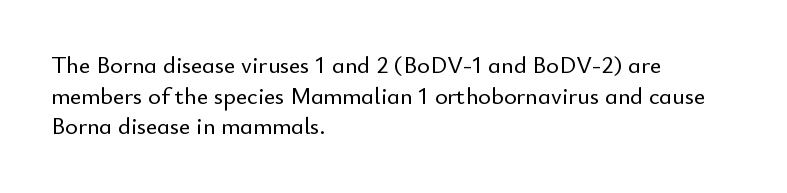
These lines stack with their left ends in a neat column. This sample uses plain, unmodified letter spacing. Rows of type keep a routine distance in the vertical direction. The glyphs are unaccompanied by any horizontal stroke below them. Vertical strokes here are truly vertical.
